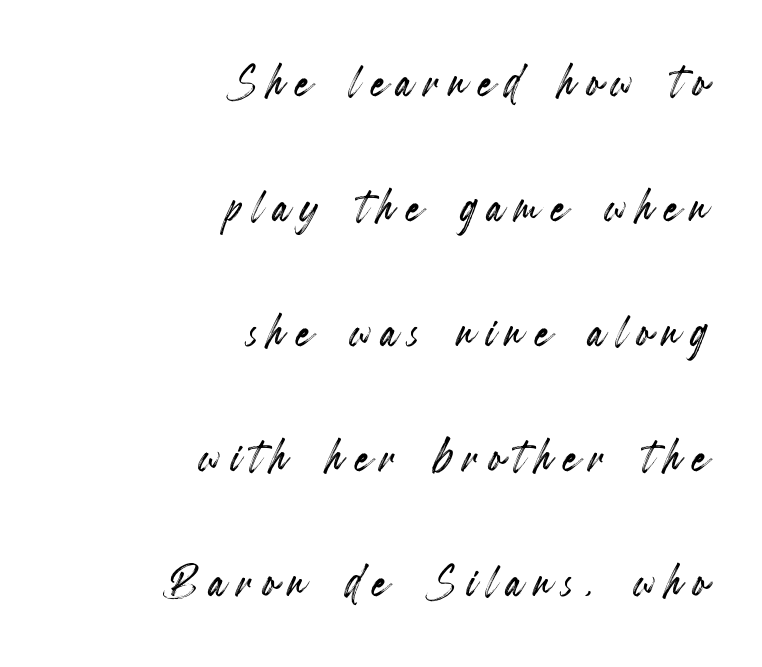
{"width": "condensed", "x_height": "small", "monospaced": "no", "underline": "no", "align": "right", "line_spacing": "loose", "line_spacing_ratio": 2.12, "glyph_px": 59}
